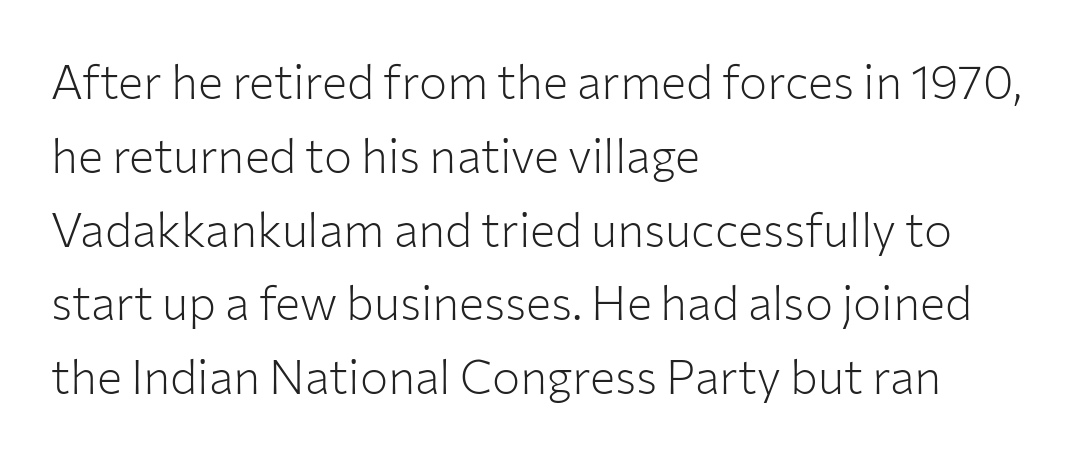
Q: Is the text bold? A: No.
Q: Is the text italic (slanted)? A: No, it is upright.
Q: Is the typeface a serif or a sans-serif typeface? A: Sans-serif.
Q: Is the text underlined? A: No.
Q: How is the paragraph aligned? A: Left-aligned.
Q: Is the spacing between letters normal or unusually wide? A: Normal.
Q: Is the spacing between lines tight, normal or loose? A: Normal.
Q: Width (condensed, normal, or wide)? A: Normal.
Q: Stroke contrast? A: Low.
Q: x-height? A: Medium.
Q: Monospaced? A: No.
